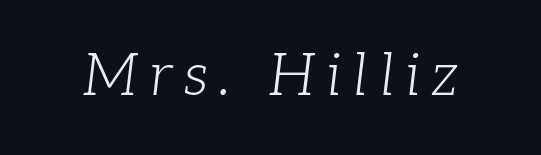
A clean baseline with only descenders dipping below it. Check where the strokes stop: tiny serifs finish them off. Do the characters align in a grid? No, the font is proportional. In terms of letterspacing, this is a distinctly airy, spread setting. No extra ink here — the face is not bold. Observe the lean: these are italic letterforms.
